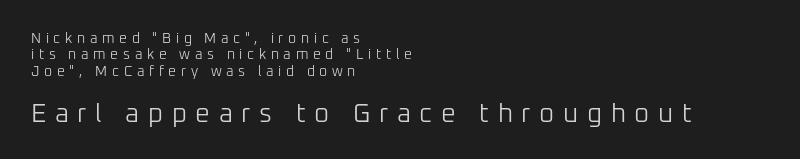
Q: Is the text bold? A: No.
Q: Is the text italic (slanted)? A: No, it is upright.
Q: Is the text underlined? A: No.
Q: How is the paragraph aligned? A: Left-aligned.
Q: Is the spacing between letters normal or unusually wide? A: Unusually wide.
Q: Which block of text is set in a larger size, the first (top) or the second (bottom)? A: The second (bottom) one.
